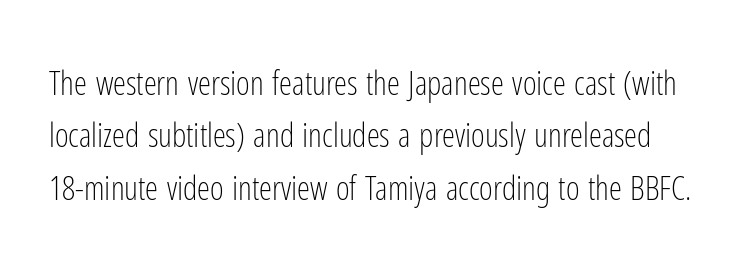
Q: Is the text bold? A: No.
Q: Is the text italic (slanted)? A: No, it is upright.
Q: Is the typeface a serif or a sans-serif typeface? A: Sans-serif.
Q: Is the text underlined? A: No.
Q: Is the spacing between letters normal or unusually wide? A: Normal.
Q: Is the spacing between lines tight, normal or loose? A: Normal.
Q: Width (condensed, normal, or wide)? A: Condensed.
Q: Stroke contrast? A: Low.
Q: x-height? A: Medium.
Q: Monospaced? A: No.
